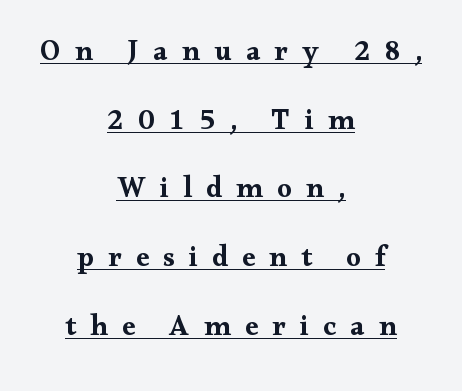
Beneath each row of characters lies a ruled line. The lines in this sample share a center point and differ in where they start and stop. Notice how the stems are strictly vertical — no italics here. The glyphs in this specimen are seriffed.
